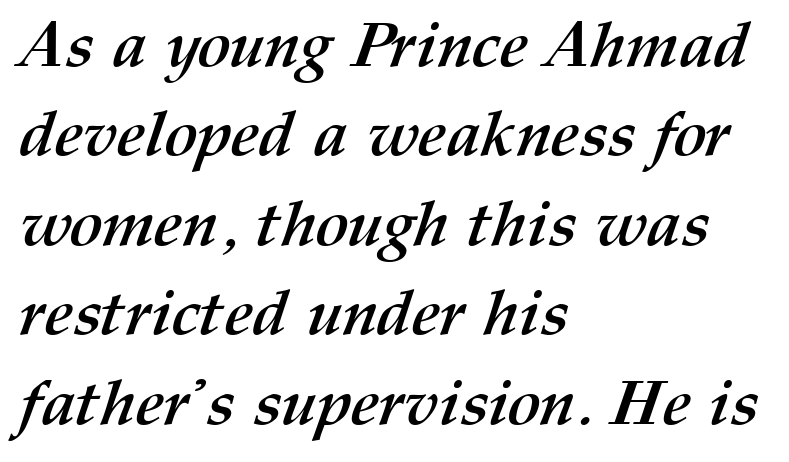
{"bold": "yes", "weight": "semibold", "width": "normal", "stroke_contrast": "medium", "x_height": "medium", "monospaced": "no", "underline": "no", "align": "left", "line_spacing": "normal", "line_spacing_ratio": 1.42, "letter_spacing": "normal", "letter_spacing_em": 0.0, "glyph_px": 63}
